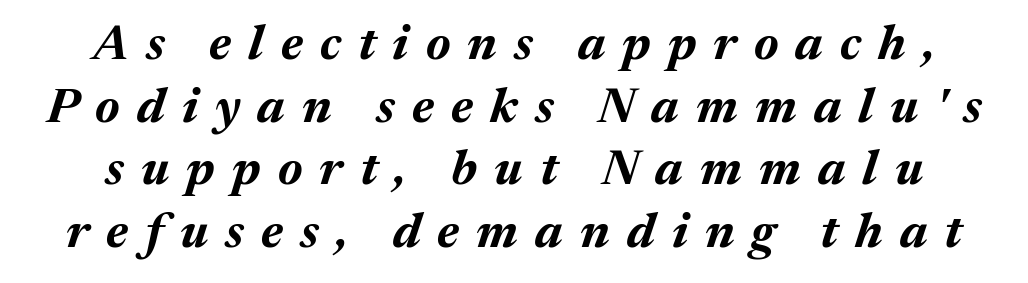
{"italic": "yes", "lean": "right", "slant_degrees": 17, "bold": "yes", "weight": "bold", "width": "normal", "stroke_contrast": "medium", "x_height": "medium", "monospaced": "no", "underline": "no", "line_spacing": "normal", "line_spacing_ratio": 1.28, "letter_spacing": "wide", "letter_spacing_em": 0.35, "glyph_px": 49}
